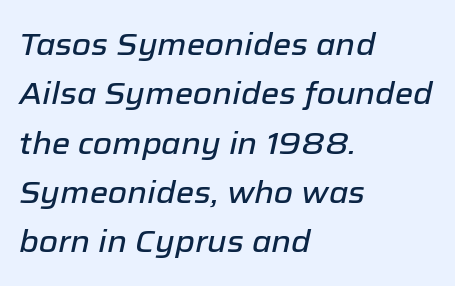
Q: Is the text italic (slanted)? A: Yes, it leans right by about 12 degrees.
Q: Is the text underlined? A: No.
Q: How is the paragraph aligned? A: Left-aligned.
Q: Is the spacing between letters normal or unusually wide? A: Normal.
Q: Is the spacing between lines tight, normal or loose? A: Normal.
Q: Width (condensed, normal, or wide)? A: Normal.
Q: Stroke contrast? A: Low.
Q: x-height? A: Medium.
Q: Monospaced? A: No.
